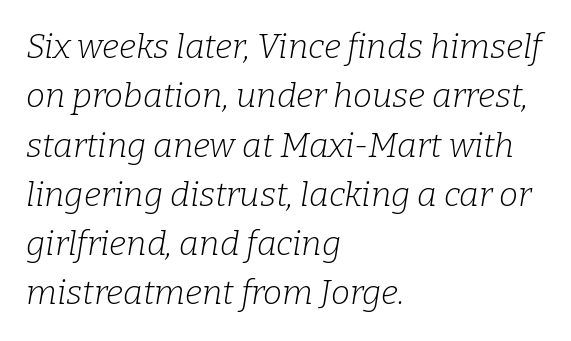
Q: Is the text bold? A: No.
Q: Is the text italic (slanted)? A: Yes, it leans right by about 9 degrees.
Q: Is the typeface a serif or a sans-serif typeface? A: Serif.
Q: Is the text underlined? A: No.
Q: How is the paragraph aligned? A: Left-aligned.
Q: Is the spacing between letters normal or unusually wide? A: Normal.
Q: Is the spacing between lines tight, normal or loose? A: Normal.
Q: Width (condensed, normal, or wide)? A: Normal.
Q: Stroke contrast? A: Low.
Q: x-height? A: Medium.
Q: Monospaced? A: No.
